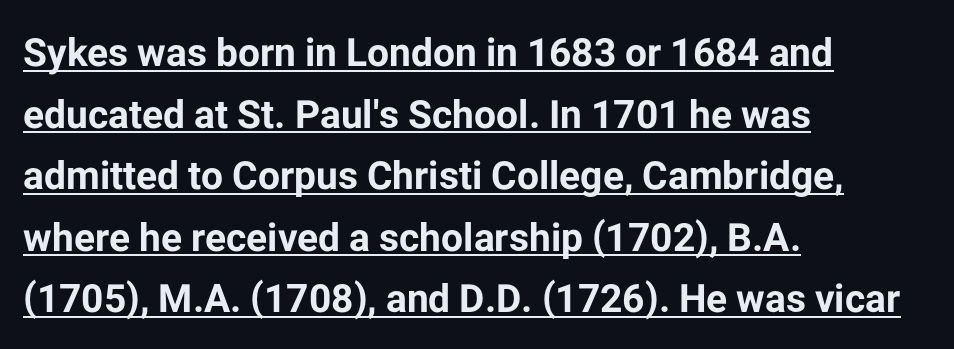
The image shows 39 px bold sans-serif type, upright; set left-aligned, normal line spacing (1.58x), normal letter spacing, underlined; low stroke contrast and a medium x-height.
